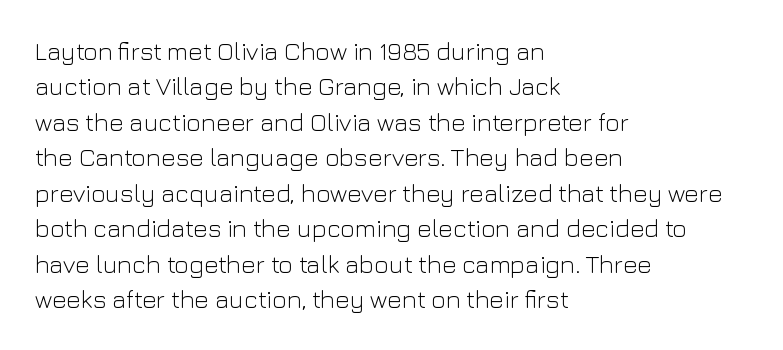
{"italic": "no", "bold": "no", "underline": "no", "align": "left", "line_spacing": "normal", "line_spacing_ratio": 1.42, "letter_spacing": "normal", "letter_spacing_em": 0.0, "glyph_px": 25}
